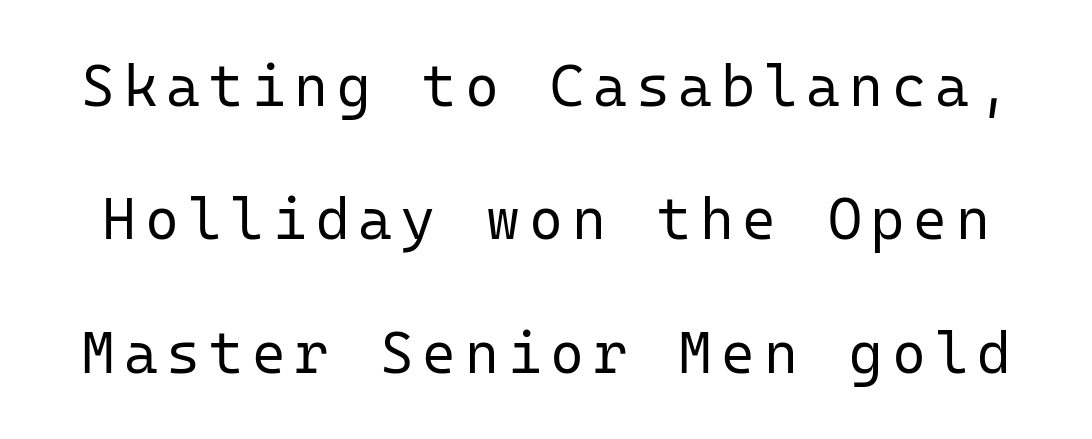
{"serif": "no", "italic": "no", "bold": "no", "weight": "regular", "width": "normal", "stroke_contrast": "low", "x_height": "medium", "monospaced": "yes", "underline": "no", "line_spacing": "loose", "line_spacing_ratio": 2.3, "glyph_px": 58}
